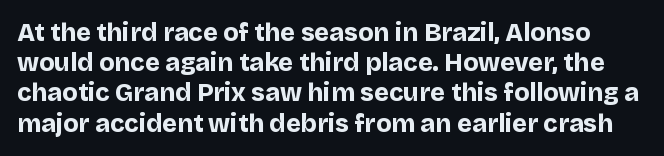
Q: Is the text bold? A: Yes.
Q: Is the text italic (slanted)? A: No, it is upright.
Q: Is the text underlined? A: No.
Q: Is the spacing between letters normal or unusually wide? A: Normal.
